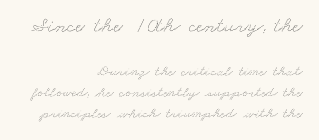
A student would call this right alignment; a typographer would say flush right, rag left. Normally led — the rows are evenly, conventionally spaced. The passage shown begins with its larger block and ends with its smaller one. Look at the tracking — it's just the regular setting, nothing added. Descenders hang freely into open space.
